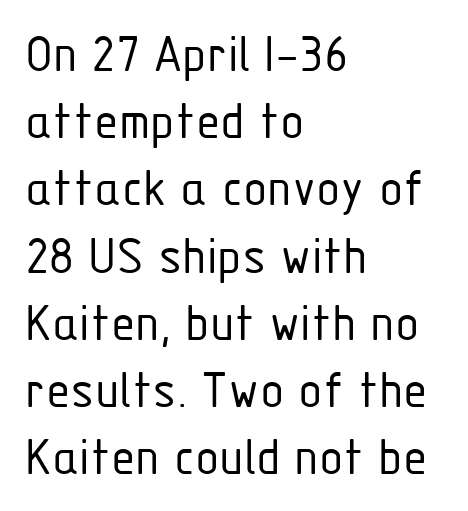
Q: Is the text bold? A: No.
Q: Is the text italic (slanted)? A: No, it is upright.
Q: Is the typeface a serif or a sans-serif typeface? A: Sans-serif.
Q: Is the text underlined? A: No.
Q: How is the paragraph aligned? A: Left-aligned.
Q: Is the spacing between letters normal or unusually wide? A: Normal.
Q: Width (condensed, normal, or wide)? A: Condensed.
Q: Stroke contrast? A: Low.
Q: x-height? A: Medium.
Q: Monospaced? A: No.
